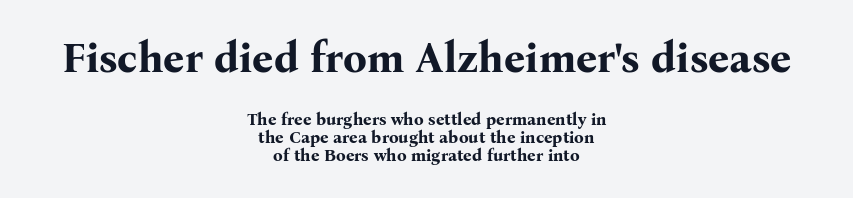
The tracking reads as untouched default to a designer's eye. Notice how the passage keeps no hard edge, just a central spine. Bare-footed words on every line. Observe the serifs anchoring each vertical stroke in this sample. Which of the two is more prominent by size? The first, at the top.
